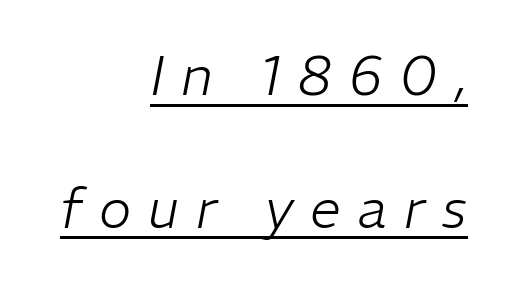
{"italic": "yes", "lean": "right", "slant_degrees": 11, "bold": "no", "weight": "light", "width": "normal", "stroke_contrast": "low", "x_height": "medium", "monospaced": "no", "underline": "yes", "align": "right", "line_spacing": "loose", "line_spacing_ratio": 2.41, "letter_spacing": "wide", "letter_spacing_em": 0.31, "glyph_px": 55}
